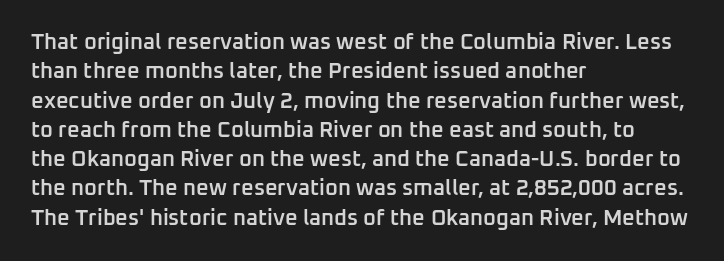
Q: Is the text bold? A: Semi-bold.
Q: Is the text italic (slanted)? A: No, it is upright.
Q: Is the text underlined? A: No.
Q: How is the paragraph aligned? A: Left-aligned.
Q: Is the spacing between letters normal or unusually wide? A: Normal.
Q: Is the spacing between lines tight, normal or loose? A: Normal.
